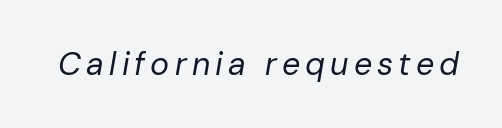
Q: Is the text bold? A: No.
Q: Is the text italic (slanted)? A: Yes, it leans right by about 10 degrees.
Q: Is the text underlined? A: No.
Q: Width (condensed, normal, or wide)? A: Normal.
Q: Stroke contrast? A: Low.
Q: x-height? A: Medium.
Q: Monospaced? A: No.
